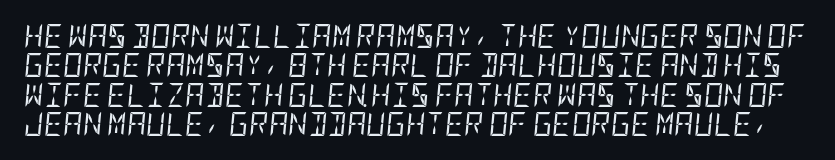
The gaps between neighbouring characters are ordinary and unremarkable. Weight: not bold — regular or lighter. Yep, that's italic — everything's leaning. The zone under the glyphs is completely vacant.
